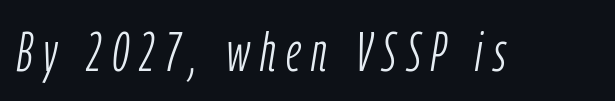
Q: Is the text bold? A: No.
Q: Is the text italic (slanted)? A: Yes, it leans right by about 9 degrees.
Q: Is the text underlined? A: No.
Q: Width (condensed, normal, or wide)? A: Condensed.
Q: Stroke contrast? A: Low.
Q: x-height? A: Medium.
Q: Monospaced? A: No.
